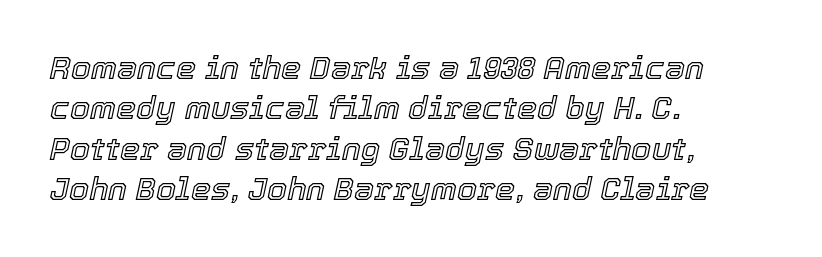
Q: Is the text italic (slanted)? A: Yes, it leans right by about 12 degrees.
Q: Is the text underlined? A: No.
Q: How is the paragraph aligned? A: Left-aligned.
Q: Is the spacing between letters normal or unusually wide? A: Normal.
Q: Is the spacing between lines tight, normal or loose? A: Normal.
Q: Width (condensed, normal, or wide)? A: Normal.
Q: x-height? A: Medium.
Q: Monospaced? A: No.
